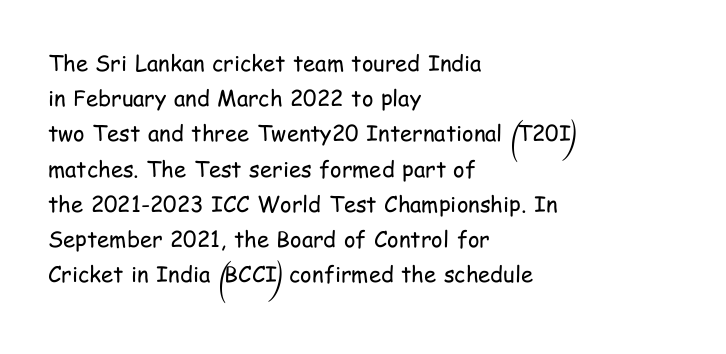
The image shows 22 px text type, upright; set left-aligned, normal line spacing (1.6x), normal letter spacing, not underlined.
